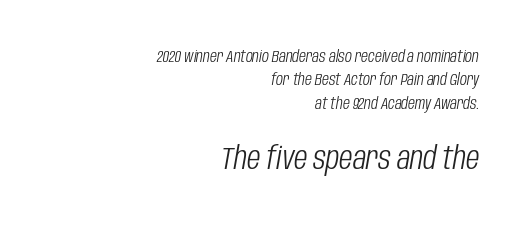
Q: Is the text bold? A: No.
Q: Is the text italic (slanted)? A: Yes, it leans right by about 10 degrees.
Q: Is the text underlined? A: No.
Q: How is the paragraph aligned? A: Right-aligned.
Q: Is the spacing between letters normal or unusually wide? A: Normal.
Q: Is the spacing between lines tight, normal or loose? A: Normal.
Q: Which block of text is set in a larger size, the first (top) or the second (bottom)? A: The second (bottom) one.
Q: Width (condensed, normal, or wide)? A: Condensed.
Q: Stroke contrast? A: Low.
Q: x-height? A: Large.
Q: Monospaced? A: No.
